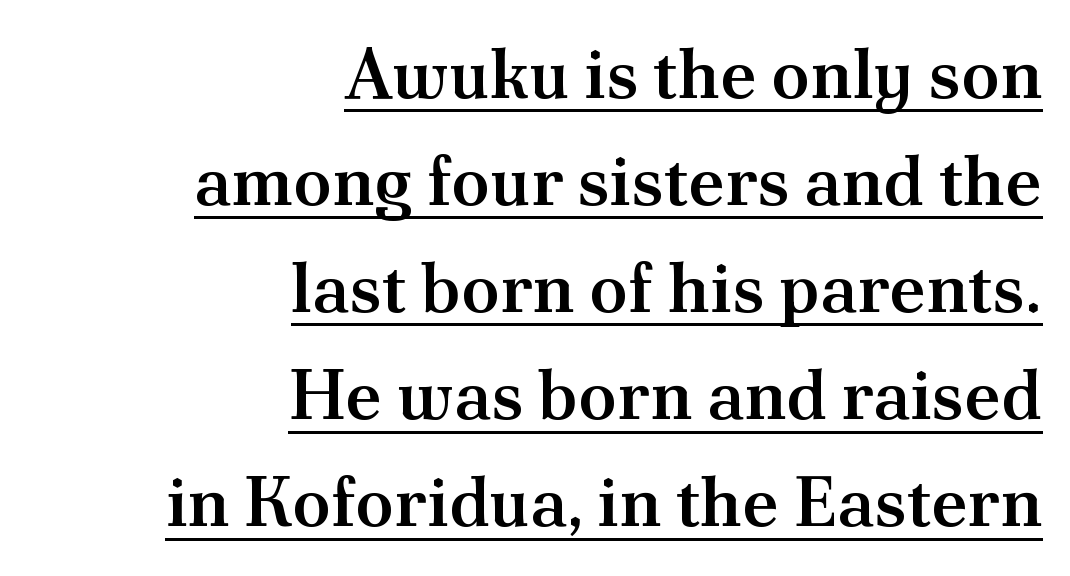
{"serif": "yes", "italic": "no", "bold": "semi", "weight": "semibold", "width": "normal", "stroke_contrast": "medium", "x_height": "small", "monospaced": "no", "underline": "yes", "align": "right", "line_spacing": "normal", "line_spacing_ratio": 1.53, "letter_spacing": "normal", "letter_spacing_em": 0.0, "glyph_px": 70}
